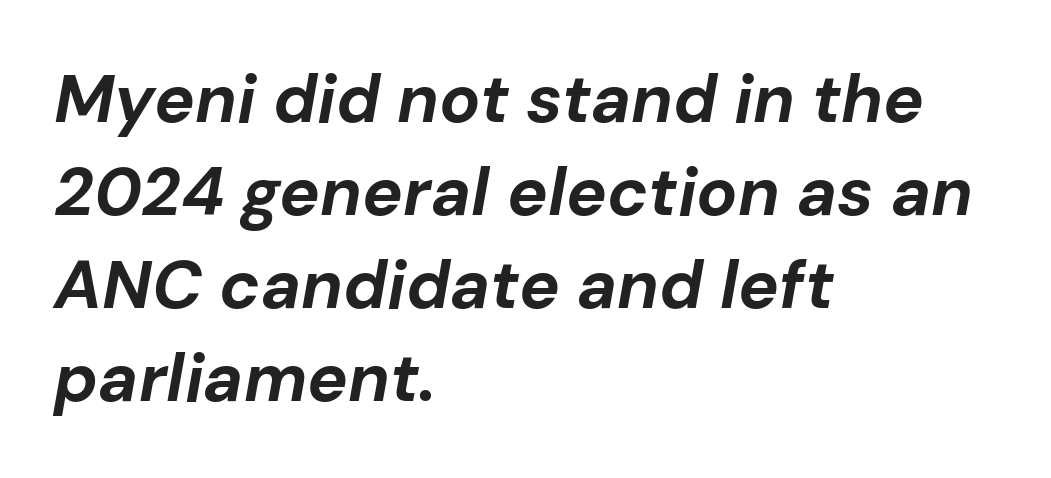
You can tell it's italic because the verticals aren't actually vertical. On the weight axis this lands at bold, roughly 700. Only glyphs here, with clear space below each row. Reading down the block, your eye returns to a fixed left position each line.
